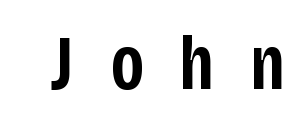
{"serif": "no", "italic": "no", "bold": "semi", "weight": "semibold", "width": "condensed", "stroke_contrast": "low", "x_height": "large", "monospaced": "no", "underline": "no", "letter_spacing": "wide", "letter_spacing_em": 0.46, "glyph_px": 77}
